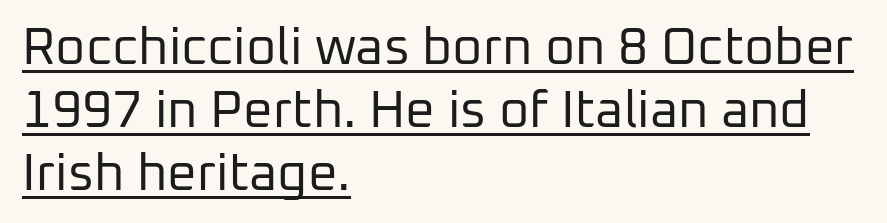
Honestly, the underline is the first thing you notice here. Caption: multi-line text, flush left, ragged right. The typography opts for an upright posture over an oblique one. Proportional: the letters do not fall into vertical columns. Note: no serifs on the glyphs. Tracking value appears to be zero — textbook default spacing.
